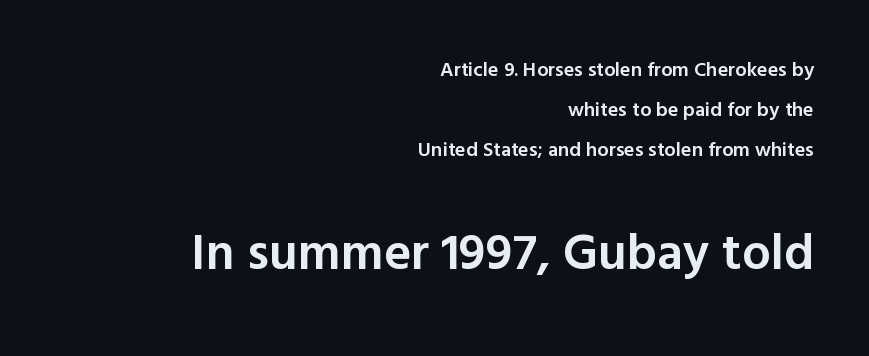
Caption: semibold face, moderately heavy strokes. Honestly, the rows look like they've been pulled way apart. Upright lettering throughout. Standard letterfit; no display-style spreading of the glyphs. Serif or sans? Sans — the stroke terminals are bare. The lines in this sample share a right terminus and differ only in where they begin.
